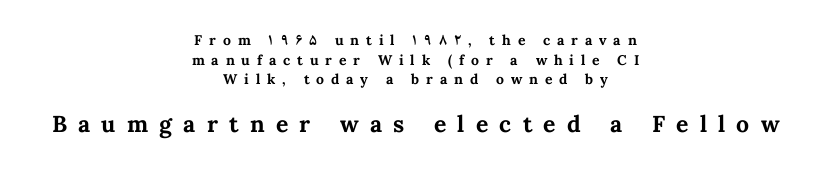
Q: Is the text bold? A: Yes.
Q: Is the text italic (slanted)? A: No, it is upright.
Q: Is the text underlined? A: No.
Q: How is the paragraph aligned? A: Centered.
Q: Is the spacing between letters normal or unusually wide? A: Unusually wide.
Q: Is the spacing between lines tight, normal or loose? A: Normal.
Q: Which block of text is set in a larger size, the first (top) or the second (bottom)? A: The second (bottom) one.
